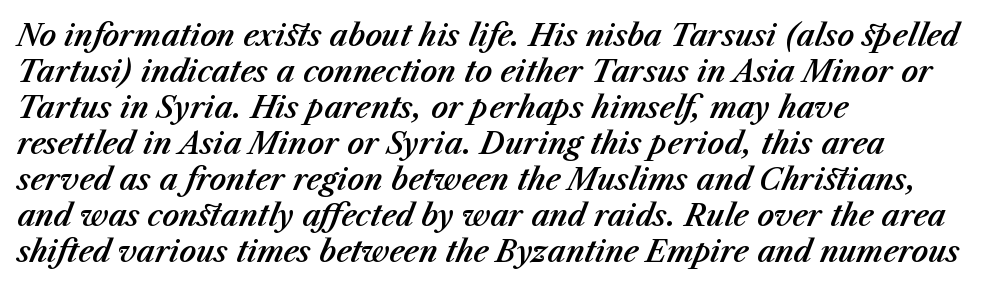
The image shows 29 px text type, italic (leaning right); set left-aligned, line spacing 1.24x, normal letter spacing, not underlined; medium stroke contrast and a medium x-height.
